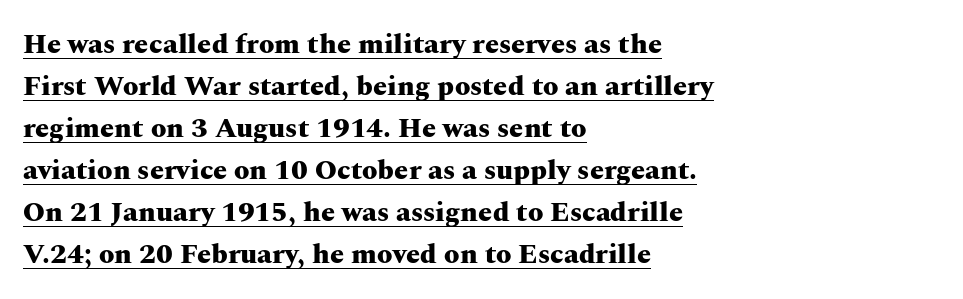
Q: Is the text bold? A: Yes.
Q: Is the text italic (slanted)? A: No, it is upright.
Q: Is the typeface a serif or a sans-serif typeface? A: Serif.
Q: Is the text underlined? A: Yes.
Q: How is the paragraph aligned? A: Left-aligned.
Q: Is the spacing between letters normal or unusually wide? A: Normal.
Q: Is the spacing between lines tight, normal or loose? A: Normal.
Q: Width (condensed, normal, or wide)? A: Wide.
Q: Stroke contrast? A: Medium.
Q: x-height? A: Medium.
Q: Monospaced? A: No.
